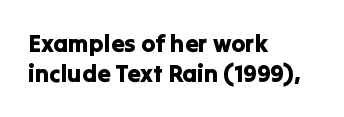
{"italic": "no", "underline": "no", "align": "left", "line_spacing_ratio": 1.24, "letter_spacing": "normal", "letter_spacing_em": 0.0, "glyph_px": 24}
